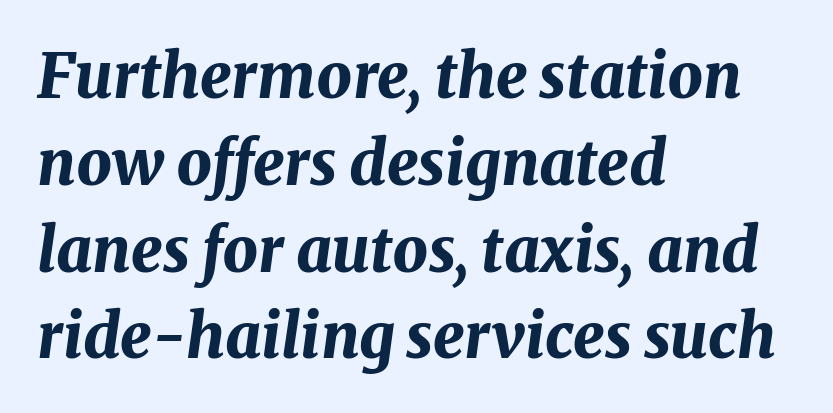
Q: Is the text bold? A: Yes.
Q: Is the text italic (slanted)? A: Yes, it leans right by about 8 degrees.
Q: Is the text underlined? A: No.
Q: How is the paragraph aligned? A: Left-aligned.
Q: Is the spacing between letters normal or unusually wide? A: Normal.
Q: Is the spacing between lines tight, normal or loose? A: Normal.
Q: Width (condensed, normal, or wide)? A: Normal.
Q: Stroke contrast? A: Medium.
Q: x-height? A: Medium.
Q: Monospaced? A: No.
